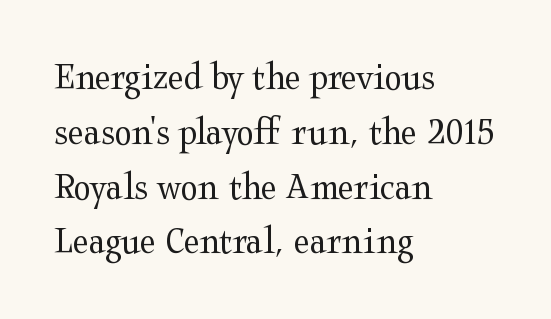
{"serif": "yes", "italic": "no", "bold": "no", "weight": "regular", "width": "wide", "stroke_contrast": "medium", "x_height": "medium", "monospaced": "no", "underline": "no", "align": "left", "line_spacing": "normal", "line_spacing_ratio": 1.37, "letter_spacing": "normal", "letter_spacing_em": 0.0, "glyph_px": 40}
